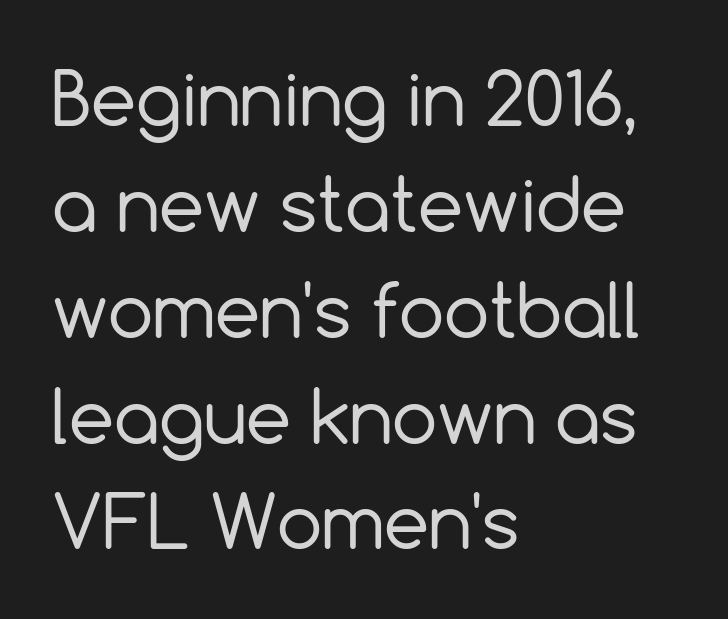
Q: Is the text bold? A: No.
Q: Is the text italic (slanted)? A: No, it is upright.
Q: Is the typeface a serif or a sans-serif typeface? A: Sans-serif.
Q: Is the text underlined? A: No.
Q: How is the paragraph aligned? A: Left-aligned.
Q: Is the spacing between letters normal or unusually wide? A: Normal.
Q: Is the spacing between lines tight, normal or loose? A: Normal.
Q: Width (condensed, normal, or wide)? A: Normal.
Q: x-height? A: Medium.
Q: Monospaced? A: No.
